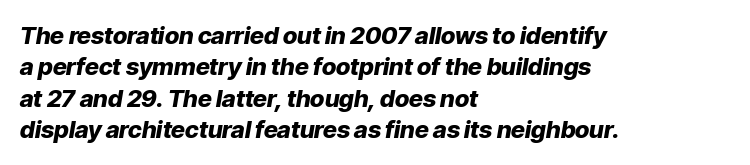
Q: Is the text bold? A: Yes.
Q: Is the text italic (slanted)? A: Yes, it leans right by about 9 degrees.
Q: Is the text underlined? A: No.
Q: How is the paragraph aligned? A: Left-aligned.
Q: Is the spacing between letters normal or unusually wide? A: Normal.
Q: Is the spacing between lines tight, normal or loose? A: Normal.
